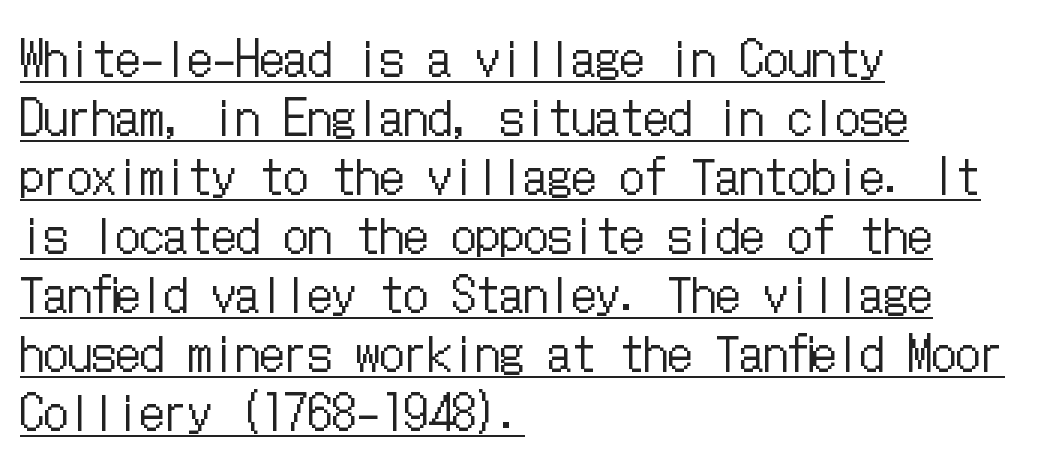
Q: Is the text bold? A: No.
Q: Is the text italic (slanted)? A: No, it is upright.
Q: Is the text underlined? A: Yes.
Q: How is the paragraph aligned? A: Left-aligned.
Q: Is the spacing between letters normal or unusually wide? A: Normal.
Q: Width (condensed, normal, or wide)? A: Condensed.
Q: Stroke contrast? A: Low.
Q: x-height? A: Medium.
